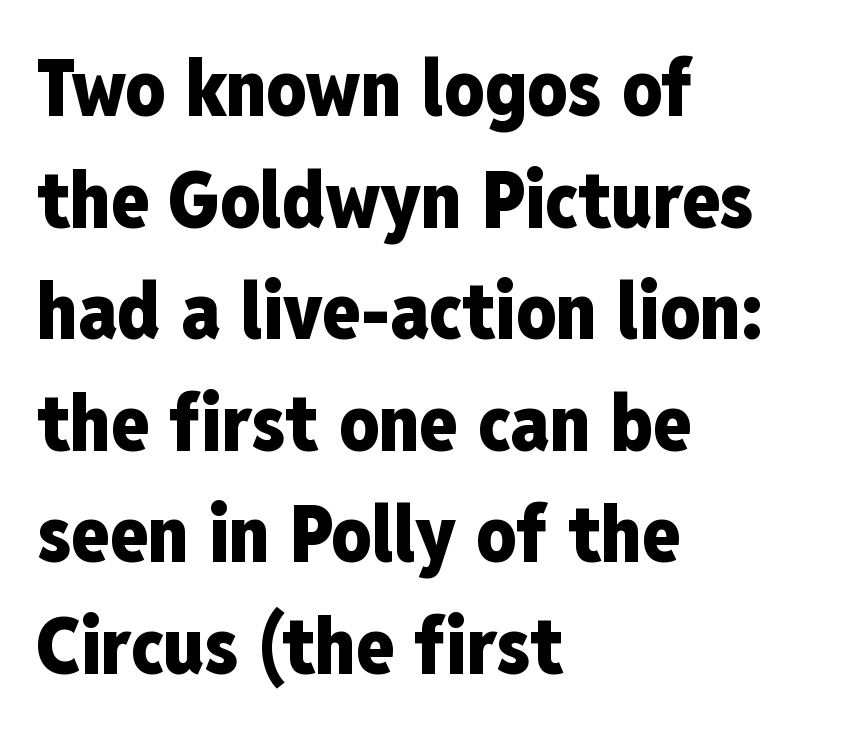
Every stem runs plumb, perpendicular to the baseline. The line texture is even and compact thanks to regular tracking. The gap between lines stays unmarked. Is this a sans? Yes — the strokes have no serifs. This sample has the flowing, uneven cadence of proportional lettering. The lines in this sample share a left origin and differ only in where they stop.
